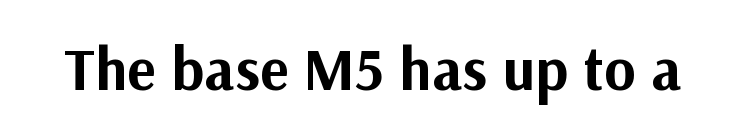
The image shows 60 px bold sans-serif type, upright; set normal letter spacing, not underlined; medium stroke contrast and a medium x-height.
